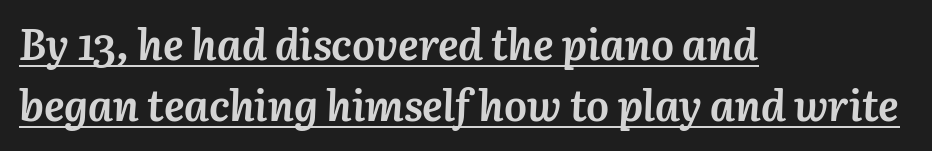
Q: Is the text bold? A: Yes.
Q: Is the text italic (slanted)? A: Yes, it leans right by about 3 degrees.
Q: Is the text underlined? A: Yes.
Q: How is the paragraph aligned? A: Left-aligned.
Q: Is the spacing between letters normal or unusually wide? A: Normal.
Q: Is the spacing between lines tight, normal or loose? A: Normal.
Q: Width (condensed, normal, or wide)? A: Normal.
Q: Stroke contrast? A: Medium.
Q: x-height? A: Medium.
Q: Monospaced? A: No.
